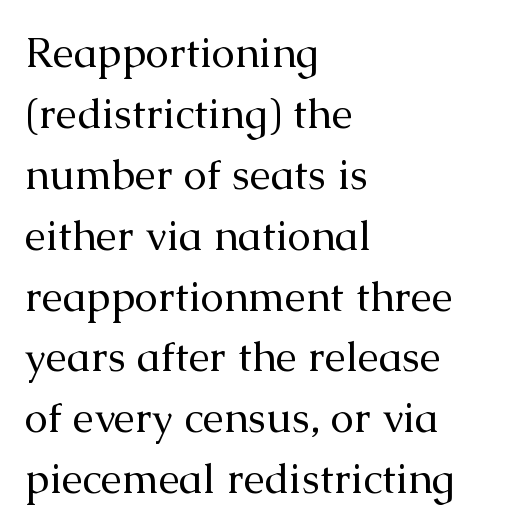
Vertical spacing — default. The type sits square on the baseline with zero lean. Counters stay open thanks to moderate or lighter strokes. In CSS terms this would be text-align: left.
